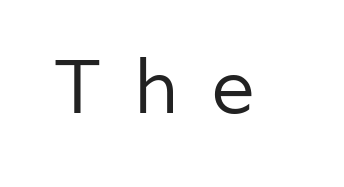
To sum up the face: it is a sans, with no serifs. How are the letters spaced? Widely, with obvious added tracking. The face used here is proportionally spaced, like ordinary book or web type. Every stem runs plumb, perpendicular to the baseline. The characters are drawn with everyday or finer stroke widths.
